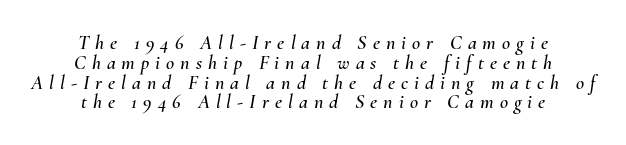
The image shows 20 px text type, italic (leaning right); set centered, tight line spacing (0.99x), unusually wide letter spacing (+0.3 em), not underlined.
